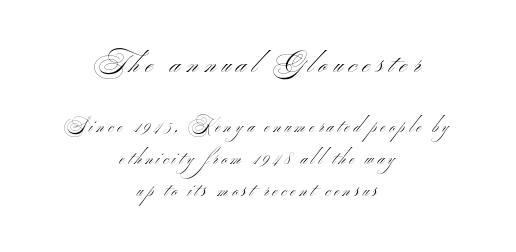
In CSS terms this would be text-align: center. The emphasis by scale lands on block number one, above. Letters have the restrained weight of plain body copy at most. In terms of letterspacing, this is a distinctly airy, spread setting.
